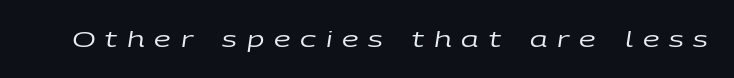
Caption: expanded tracking, letters set apart. Stem width sits at or under what a default text font uses. Tall strokes in this sample are angled rather than plumb. The area under the type is left untouched.
